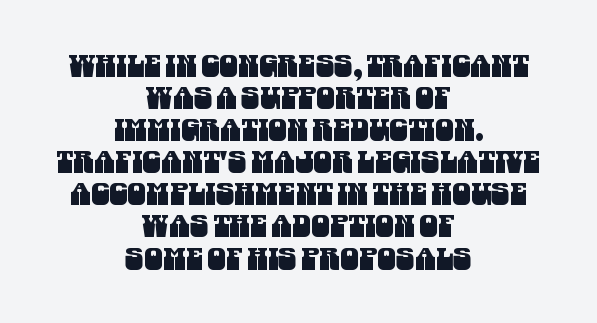
{"serif": "no", "width": "condensed", "stroke_contrast": "medium", "x_height": "large", "monospaced": "no", "underline": "no", "align": "center", "line_spacing": "tight", "line_spacing_ratio": 1.07, "letter_spacing": "normal", "letter_spacing_em": 0.0, "glyph_px": 30}
